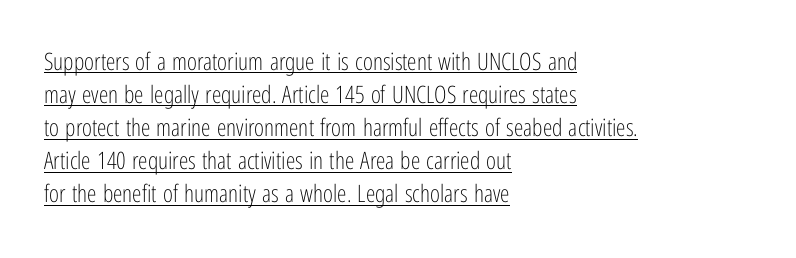
The strokes are not fattened; the text isn't bold. A classic flush-left, rag-right setting is used for this passage. Standard letterfit; no display-style spreading of the glyphs. The space between consecutive lines is moderate. Students, observe the line beneath the letters — that is underlining. Italic? Not at all — the glyphs are vertical.
